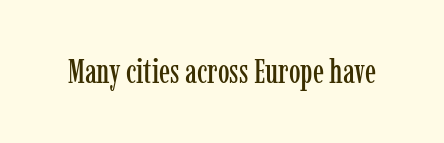
{"serif": "yes", "italic": "no", "width": "condensed", "stroke_contrast": "low", "x_height": "medium", "monospaced": "no", "underline": "no", "letter_spacing": "normal", "letter_spacing_em": 0.0, "glyph_px": 33}
